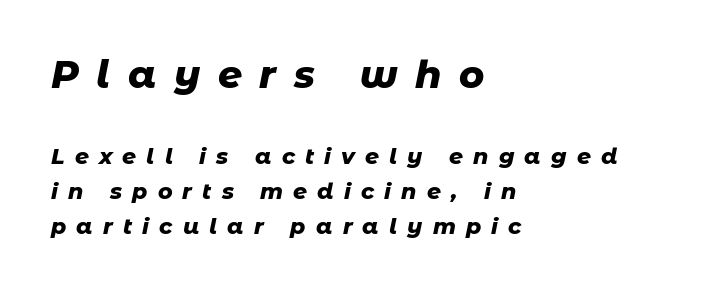
{"italic": "yes", "lean": "right", "slant_degrees": 11, "bold": "yes", "weight": "heavy", "width": "normal", "stroke_contrast": "low", "x_height": "medium", "monospaced": "no", "underline": "no", "align": "left", "line_spacing": "normal", "line_spacing_ratio": 1.59, "letter_spacing": "wide", "letter_spacing_em": 0.46, "larger_block": "first", "size_ratio": 1.73, "glyph_px": 38}
